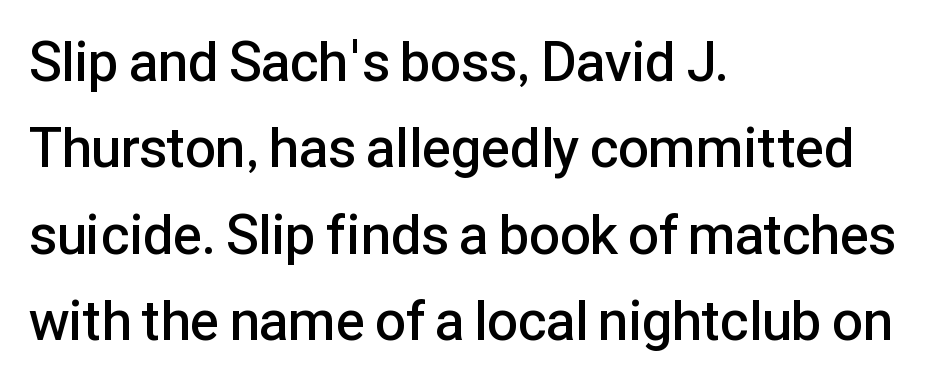
Q: Is the text bold? A: Semi-bold.
Q: Is the text italic (slanted)? A: No, it is upright.
Q: Is the typeface a serif or a sans-serif typeface? A: Sans-serif.
Q: Is the text underlined? A: No.
Q: How is the paragraph aligned? A: Left-aligned.
Q: Is the spacing between letters normal or unusually wide? A: Normal.
Q: Is the spacing between lines tight, normal or loose? A: Normal.
Q: Width (condensed, normal, or wide)? A: Normal.
Q: Stroke contrast? A: Low.
Q: x-height? A: Medium.
Q: Monospaced? A: No.
